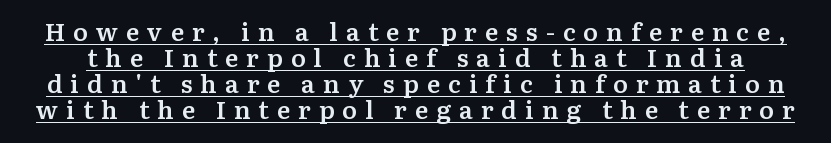
{"italic": "no", "bold": "semi", "underline": "yes", "line_spacing": "tight", "line_spacing_ratio": 1.04, "letter_spacing": "wide", "letter_spacing_em": 0.32, "glyph_px": 25}
